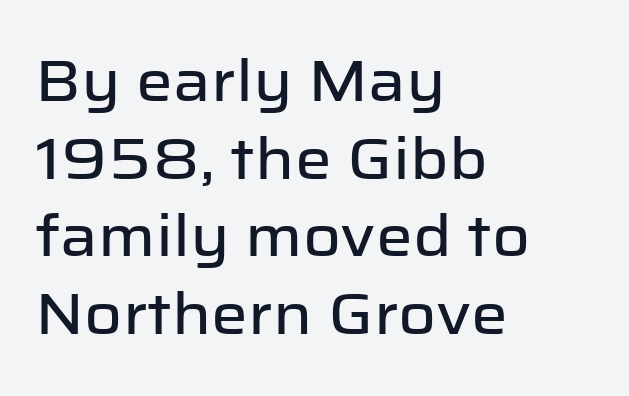
A classic flush-left, rag-right setting is used for this passage. In terms of posture, this sample is upright. Note the varied advance widths — an 'i' is clearly narrower than an 'm'. Grotesque or geometric, the face here clearly has no serifs. The zone under the glyphs is completely vacant.
